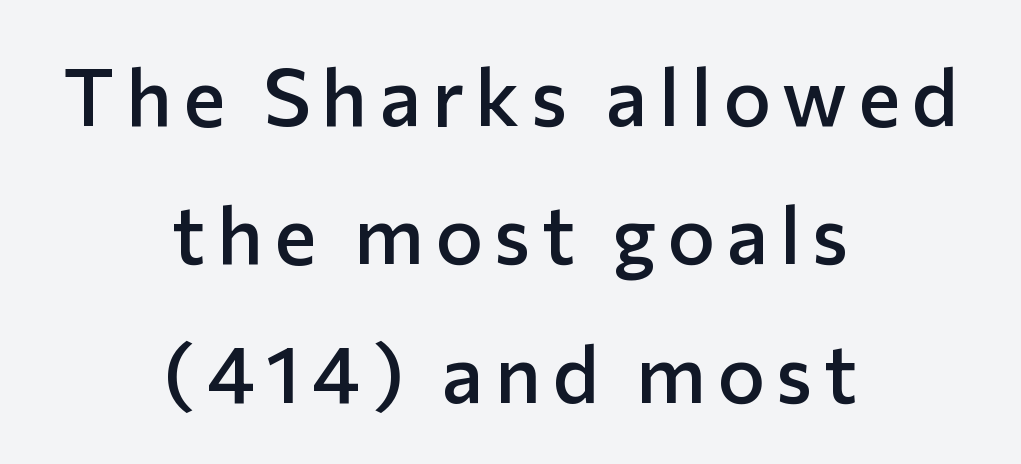
Q: Is the text bold? A: Semi-bold.
Q: Is the text italic (slanted)? A: No, it is upright.
Q: Is the typeface a serif or a sans-serif typeface? A: Sans-serif.
Q: Is the text underlined? A: No.
Q: How is the paragraph aligned? A: Centered.
Q: Width (condensed, normal, or wide)? A: Normal.
Q: Stroke contrast? A: Low.
Q: x-height? A: Medium.
Q: Monospaced? A: No.
